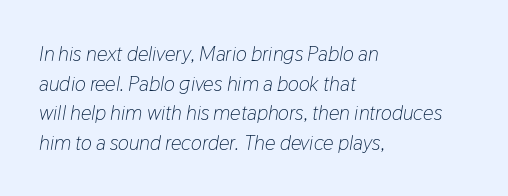
{"italic": "yes", "lean": "right", "slant_degrees": 9, "bold": "no", "underline": "no", "align": "left", "line_spacing": "normal", "line_spacing_ratio": 1.41, "letter_spacing": "normal", "letter_spacing_em": 0.0, "glyph_px": 21}
